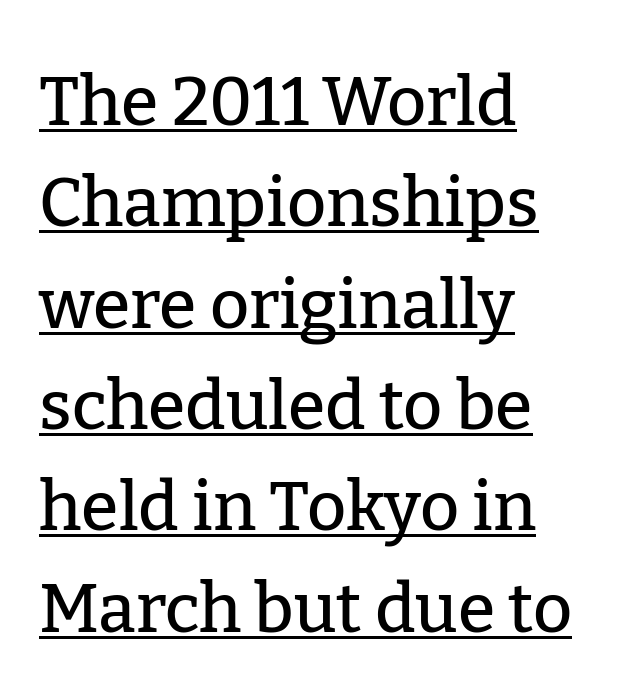
{"serif": "yes", "italic": "no", "width": "normal", "stroke_contrast": "low", "x_height": "medium", "monospaced": "no", "underline": "yes", "align": "left", "line_spacing": "normal", "line_spacing_ratio": 1.49, "letter_spacing": "normal", "letter_spacing_em": 0.0, "glyph_px": 68}
